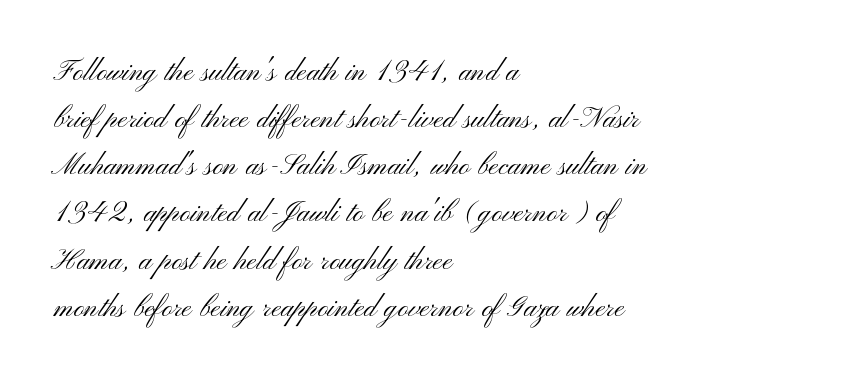
Q: Is the text bold? A: No.
Q: Is the text italic (slanted)? A: Yes.
Q: Is the typeface a serif or a sans-serif typeface? A: Sans-serif.
Q: Is the text underlined? A: No.
Q: How is the paragraph aligned? A: Left-aligned.
Q: Is the spacing between letters normal or unusually wide? A: Normal.
Q: Is the spacing between lines tight, normal or loose? A: Normal.
Q: Width (condensed, normal, or wide)? A: Wide.
Q: Stroke contrast? A: Medium.
Q: x-height? A: Small.
Q: Monospaced? A: No.
